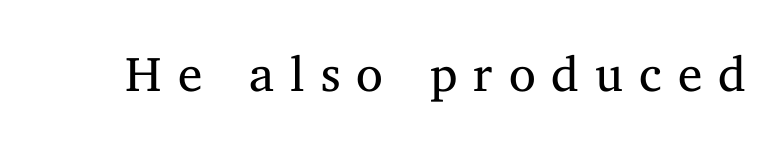
{"serif": "yes", "italic": "no", "bold": "no", "weight": "regular", "width": "normal", "stroke_contrast": "medium", "x_height": "medium", "monospaced": "no", "underline": "no", "letter_spacing": "wide", "letter_spacing_em": 0.33, "glyph_px": 49}
